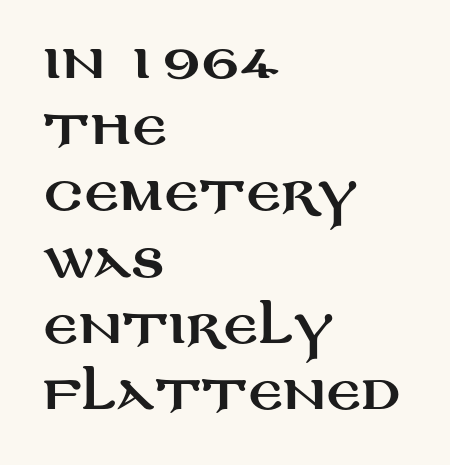
Q: Is the text italic (slanted)? A: No, it is upright.
Q: Is the typeface a serif or a sans-serif typeface? A: Sans-serif.
Q: Is the text underlined? A: No.
Q: How is the paragraph aligned? A: Left-aligned.
Q: Is the spacing between letters normal or unusually wide? A: Normal.
Q: Is the spacing between lines tight, normal or loose? A: Normal.
Q: Width (condensed, normal, or wide)? A: Wide.
Q: Stroke contrast? A: Medium.
Q: x-height? A: Large.
Q: Monospaced? A: No.
